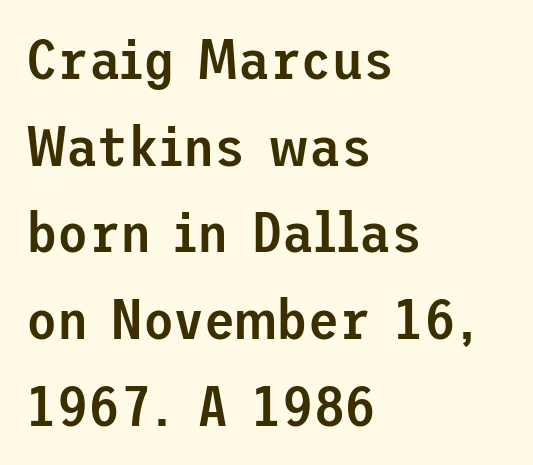
{"serif": "no", "italic": "no", "bold": "semi", "weight": "semibold", "width": "normal", "stroke_contrast": "low", "x_height": "medium", "underline": "no", "align": "left", "line_spacing": "normal", "line_spacing_ratio": 1.52, "letter_spacing": "normal", "letter_spacing_em": 0.0, "glyph_px": 57}
